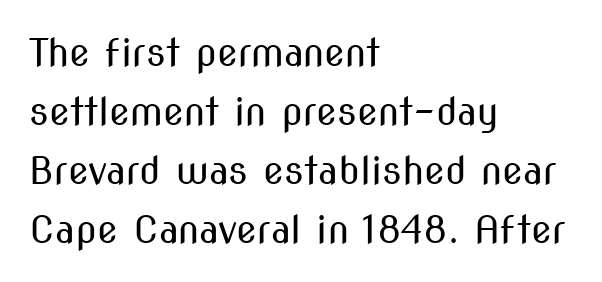
{"serif": "no", "italic": "no", "bold": "no", "weight": "regular", "width": "condensed", "stroke_contrast": "medium", "x_height": "medium", "monospaced": "no", "underline": "no", "align": "left", "line_spacing": "normal", "line_spacing_ratio": 1.55, "letter_spacing": "normal", "letter_spacing_em": 0.0, "glyph_px": 38}
